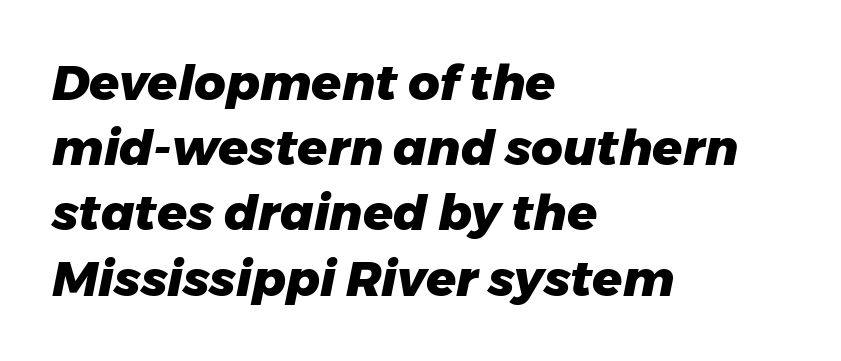
The image shows 49 px heavy type, italic (leaning right); set left-aligned, normal line spacing (1.33x), normal letter spacing, not underlined; low stroke contrast and a medium x-height.
